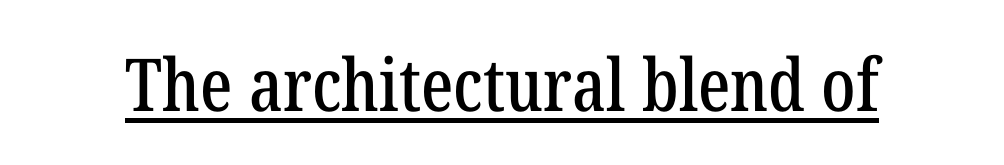
The image shows 73 px condensed serif type, upright; set normal letter spacing, underlined; low stroke contrast and a medium x-height.
